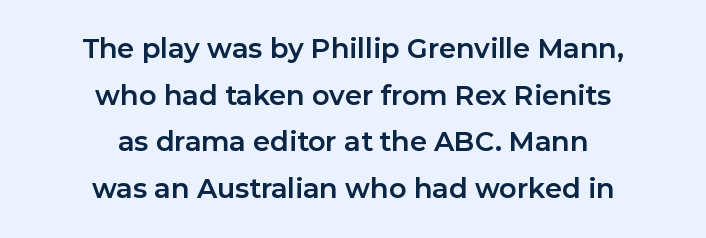
Stroke thickness is high; the sample reads as a true bold. Each word holds together tightly as a unit, with standard inter-letter gaps. Casual observation: everything's sitting right in the middle. The zone under the glyphs is completely vacant.
